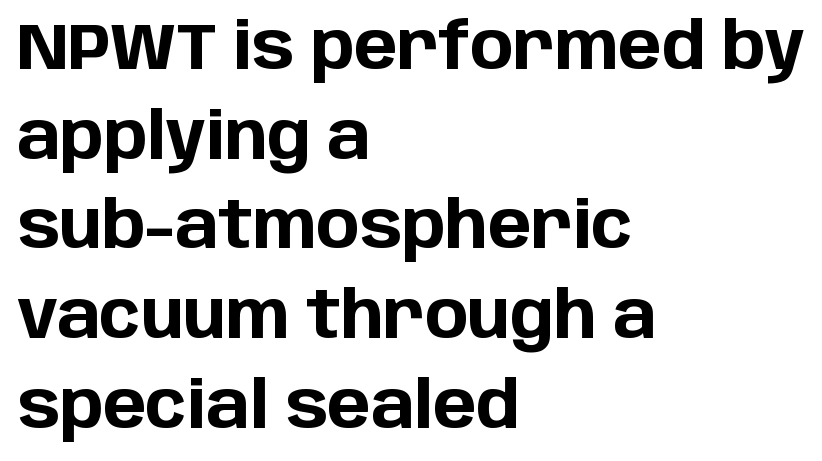
The image shows 65 px bold sans-serif type, upright; set left-aligned, normal line spacing (1.38x), normal letter spacing, not underlined; low stroke contrast and a large x-height.
